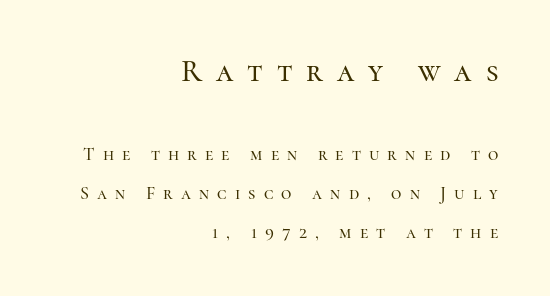
Q: Is the text italic (slanted)? A: No, it is upright.
Q: Is the typeface a serif or a sans-serif typeface? A: Serif.
Q: Is the text underlined? A: No.
Q: How is the paragraph aligned? A: Right-aligned.
Q: Is the spacing between letters normal or unusually wide? A: Unusually wide.
Q: Is the spacing between lines tight, normal or loose? A: Loose.
Q: Which block of text is set in a larger size, the first (top) or the second (bottom)? A: The first (top) one.
Q: Width (condensed, normal, or wide)? A: Normal.
Q: Stroke contrast? A: High.
Q: x-height? A: Medium.
Q: Monospaced? A: No.
